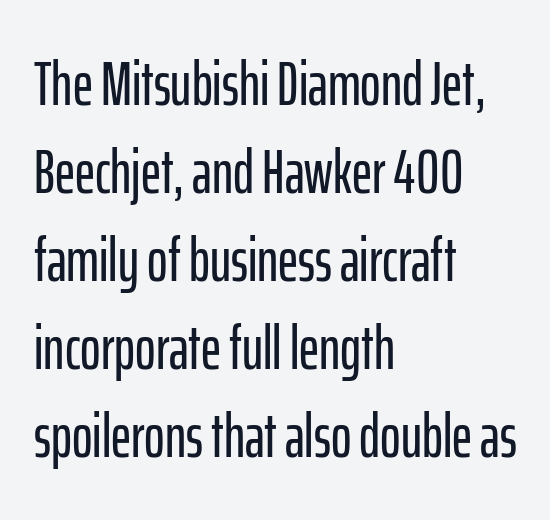
{"serif": "no", "italic": "no", "width": "condensed", "stroke_contrast": "low", "x_height": "medium", "monospaced": "no", "underline": "no", "align": "left", "line_spacing": "normal", "line_spacing_ratio": 1.42, "letter_spacing": "normal", "letter_spacing_em": 0.0, "glyph_px": 62}
